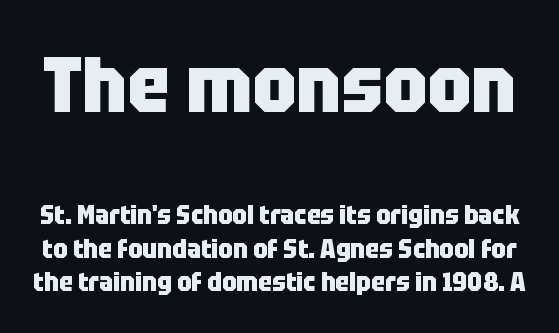
The image shows 79 px heavy, condensed sans-serif type, upright; set normal line spacing (1.29x), normal letter spacing, not underlined; the first (top) block is 3.04x larger; low stroke contrast and a large x-height.
